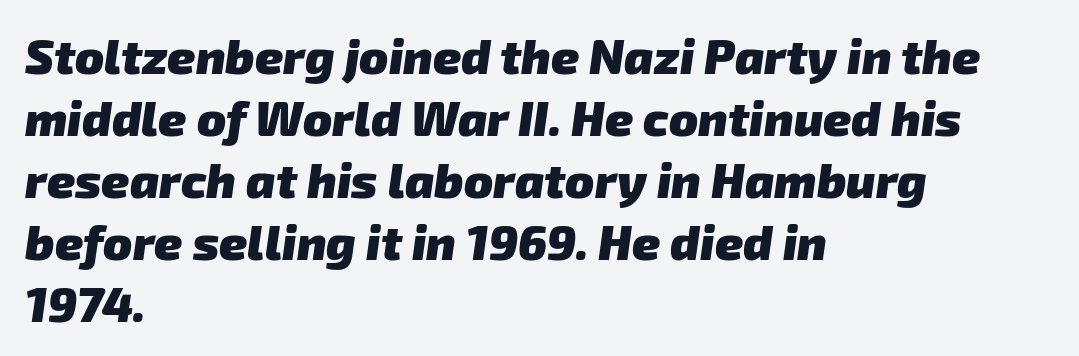
The image shows 48 px heavy sans-serif type; set left-aligned, normal line spacing (1.29x), normal letter spacing, not underlined; low stroke contrast and a medium x-height.
